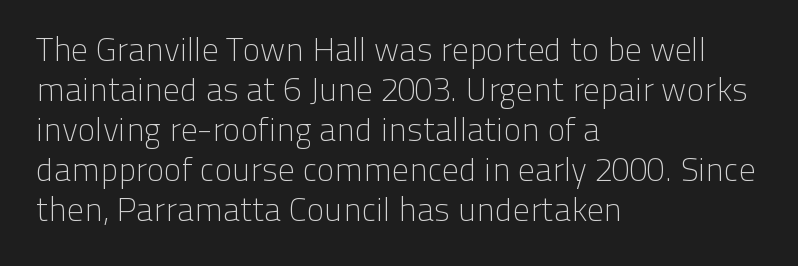
Stroke thickness stays within the range of a standard reading face or lighter. Lines of text with bare space underneath. The setting favours the left margin, as ordinary paragraphs usually do. Notice how the stems are strictly vertical — no italics here.
